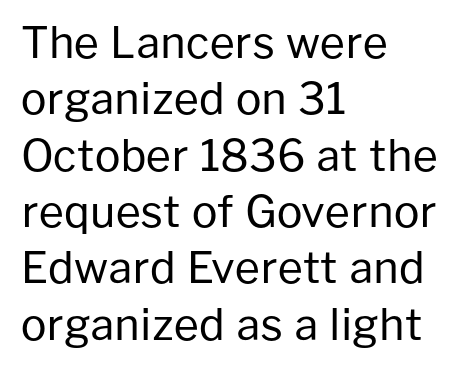
Q: Is the text bold? A: No.
Q: Is the text italic (slanted)? A: No, it is upright.
Q: Is the typeface a serif or a sans-serif typeface? A: Sans-serif.
Q: Is the text underlined? A: No.
Q: How is the paragraph aligned? A: Left-aligned.
Q: Is the spacing between letters normal or unusually wide? A: Normal.
Q: Is the spacing between lines tight, normal or loose? A: Normal.
Q: Width (condensed, normal, or wide)? A: Normal.
Q: Stroke contrast? A: Low.
Q: x-height? A: Medium.
Q: Monospaced? A: No.
